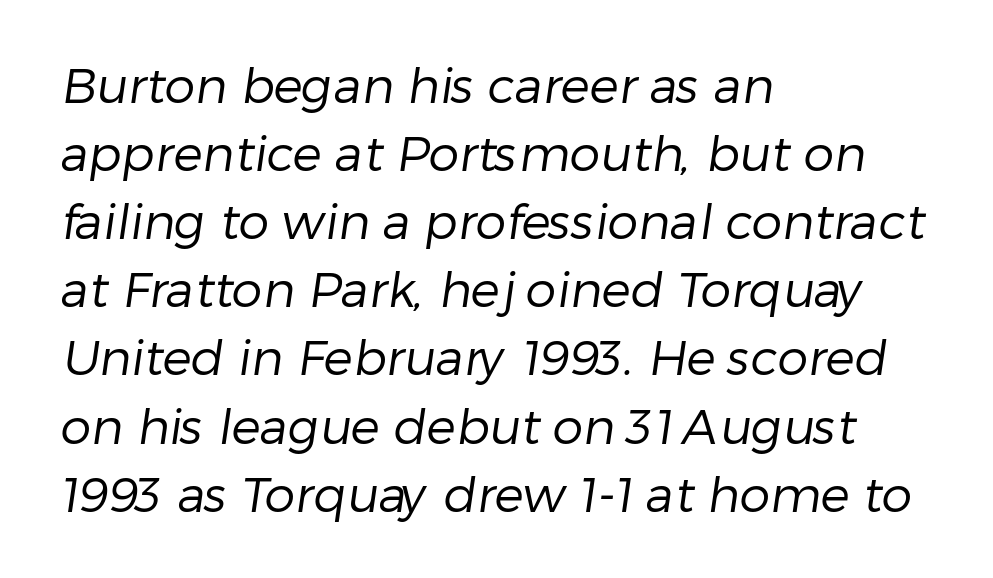
Q: Is the text bold? A: No.
Q: Is the typeface a serif or a sans-serif typeface? A: Sans-serif.
Q: Is the text underlined? A: No.
Q: How is the paragraph aligned? A: Left-aligned.
Q: Is the spacing between letters normal or unusually wide? A: Normal.
Q: Is the spacing between lines tight, normal or loose? A: Normal.
Q: Width (condensed, normal, or wide)? A: Normal.
Q: Stroke contrast? A: Low.
Q: x-height? A: Medium.
Q: Monospaced? A: No.
